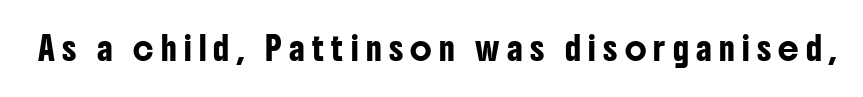
Q: Is the text italic (slanted)? A: No, it is upright.
Q: Is the text underlined? A: No.
Q: Is the spacing between letters normal or unusually wide? A: Unusually wide.
